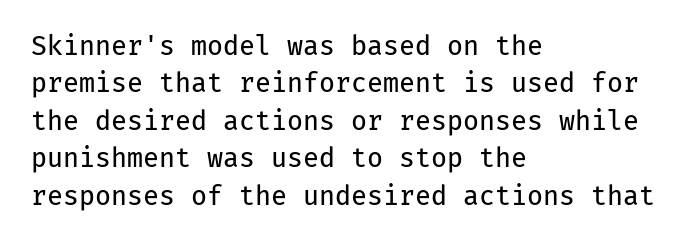
Is the letter spacing exaggerated? No — it looks like the ordinary default. This block has exactly the height ordinary leading produces. This is the regular roman posture of the typeface. Weight: not bold — regular or lighter.
